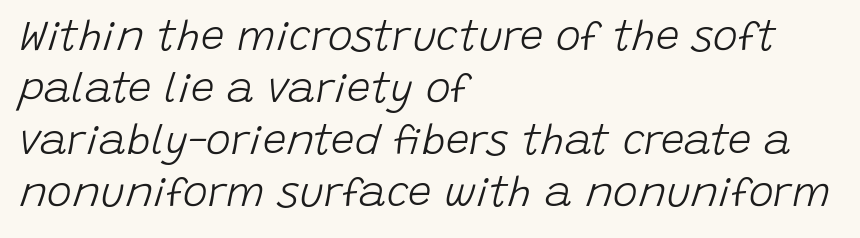
{"italic": "yes", "lean": "right", "slant_degrees": 15, "bold": "no", "weight": "light", "width": "normal", "stroke_contrast": "low", "x_height": "large", "monospaced": "no", "underline": "no", "align": "left", "line_spacing_ratio": 1.24, "letter_spacing": "normal", "letter_spacing_em": 0.0, "glyph_px": 42}
